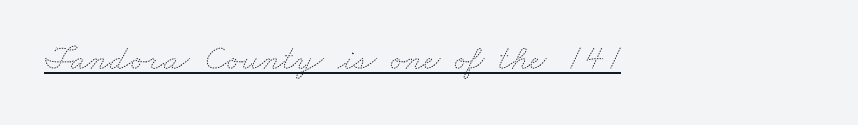
Descenders here cross a horizontal rule under the line. You could not count columns in this text — the font is proportionally spaced. Letter spacing: default. This sample is left-justified, so line endings fall wherever the words run out.
